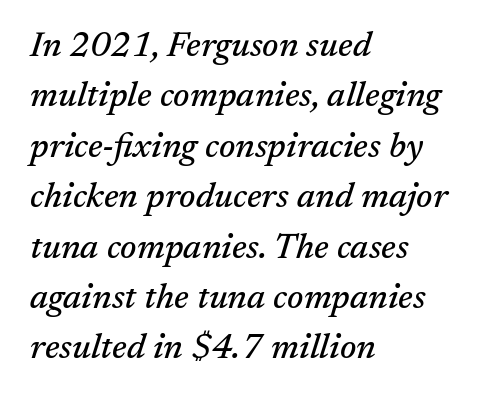
The passage shown leans; its letterforms are oblique. Between one letter and the next there's only the usual sliver of space. The rendering uses natural spacing where letterforms have individual widths. Old-style or modern, the face here clearly has serifs. A normal amount of white space separates one row of letters from the next.
